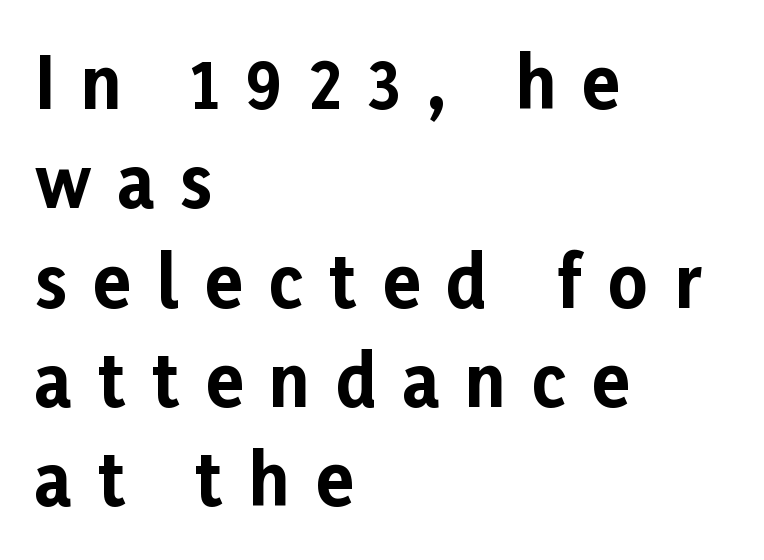
{"serif": "no", "italic": "no", "bold": "yes", "weight": "bold", "width": "normal", "stroke_contrast": "low", "x_height": "medium", "monospaced": "no", "underline": "no", "align": "left", "line_spacing": "normal", "line_spacing_ratio": 1.44, "letter_spacing": "wide", "letter_spacing_em": 0.38, "glyph_px": 69}
